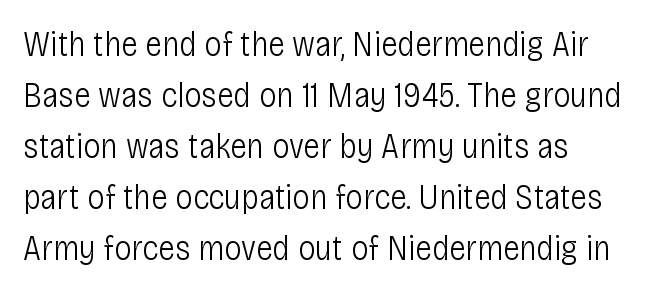
Q: Is the text bold? A: No.
Q: Is the text italic (slanted)? A: No, it is upright.
Q: Is the typeface a serif or a sans-serif typeface? A: Sans-serif.
Q: Is the text underlined? A: No.
Q: Is the spacing between letters normal or unusually wide? A: Normal.
Q: Is the spacing between lines tight, normal or loose? A: Normal.
Q: Width (condensed, normal, or wide)? A: Condensed.
Q: Stroke contrast? A: Low.
Q: x-height? A: Large.
Q: Monospaced? A: No.
